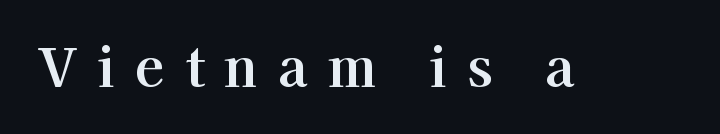
Q: Is the text italic (slanted)? A: No, it is upright.
Q: Is the typeface a serif or a sans-serif typeface? A: Serif.
Q: Is the text underlined? A: No.
Q: Is the spacing between letters normal or unusually wide? A: Unusually wide.
Q: Width (condensed, normal, or wide)? A: Normal.
Q: Stroke contrast? A: High.
Q: x-height? A: Medium.
Q: Monospaced? A: No.
